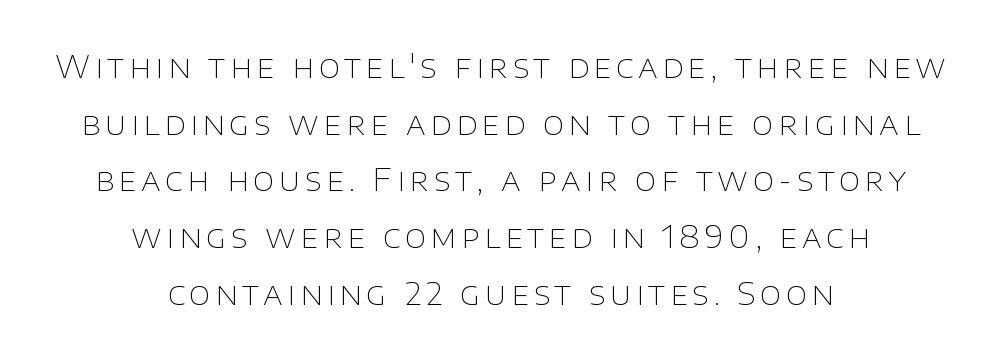
{"serif": "no", "italic": "no", "bold": "no", "weight": "thin", "width": "normal", "stroke_contrast": "low", "x_height": "large", "monospaced": "no", "underline": "no", "align": "center", "line_spacing_ratio": 1.83, "glyph_px": 31}
